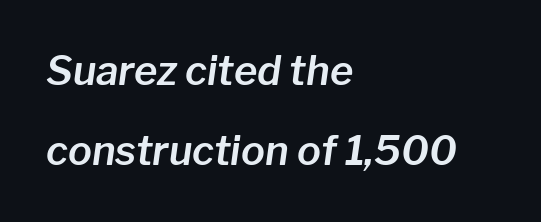
The vertical gap from one line to the next is large. The letterforms sit shoulder to shoulder at normal distance. This sample has the flowing, uneven cadence of proportional lettering. Layout note: lines flush left.
